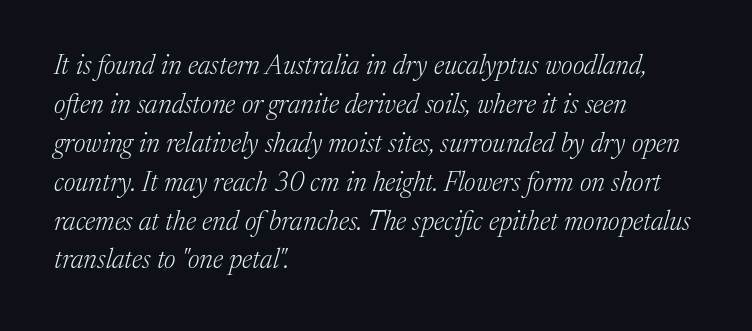
{"italic": "yes", "lean": "right", "slant_degrees": 17, "bold": "no", "underline": "no", "align": "left", "line_spacing": "normal", "line_spacing_ratio": 1.44, "letter_spacing": "normal", "letter_spacing_em": 0.0, "glyph_px": 27}
